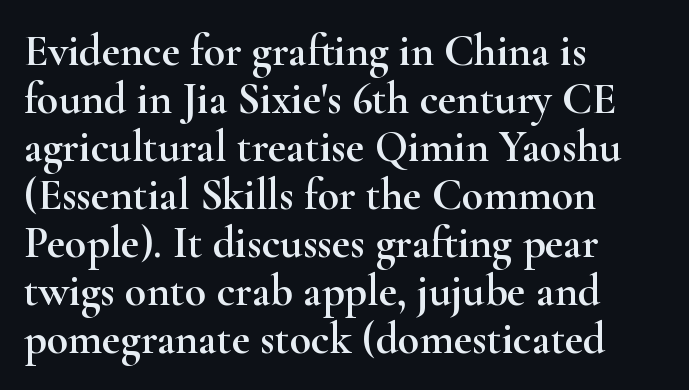
Q: Is the text italic (slanted)? A: No, it is upright.
Q: Is the typeface a serif or a sans-serif typeface? A: Serif.
Q: Is the text underlined? A: No.
Q: How is the paragraph aligned? A: Left-aligned.
Q: Is the spacing between letters normal or unusually wide? A: Normal.
Q: Is the spacing between lines tight, normal or loose? A: Tight.
Q: Width (condensed, normal, or wide)? A: Wide.
Q: Stroke contrast? A: High.
Q: x-height? A: Small.
Q: Monospaced? A: No.
